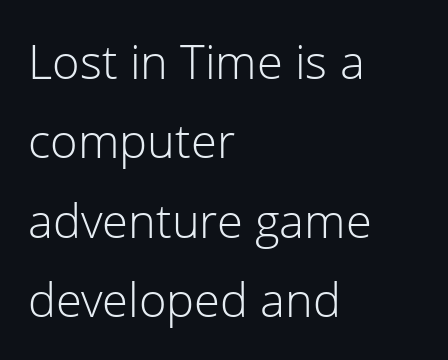
Q: Is the text bold? A: No.
Q: Is the text italic (slanted)? A: No, it is upright.
Q: Is the typeface a serif or a sans-serif typeface? A: Sans-serif.
Q: Is the text underlined? A: No.
Q: How is the paragraph aligned? A: Left-aligned.
Q: Is the spacing between letters normal or unusually wide? A: Normal.
Q: Is the spacing between lines tight, normal or loose? A: Normal.
Q: Width (condensed, normal, or wide)? A: Normal.
Q: Stroke contrast? A: Low.
Q: x-height? A: Medium.
Q: Monospaced? A: No.
